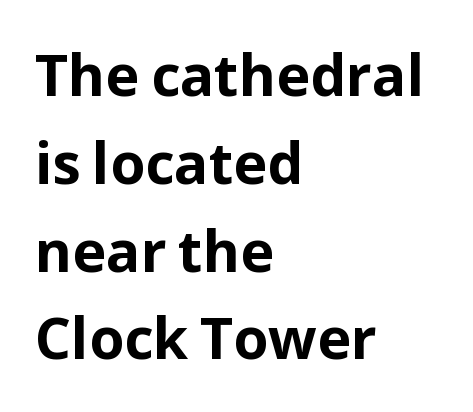
{"serif": "no", "italic": "no", "bold": "yes", "weight": "bold", "width": "normal", "stroke_contrast": "low", "x_height": "medium", "monospaced": "no", "underline": "no", "align": "left", "line_spacing": "normal", "line_spacing_ratio": 1.54, "letter_spacing": "normal", "letter_spacing_em": 0.0, "glyph_px": 57}
